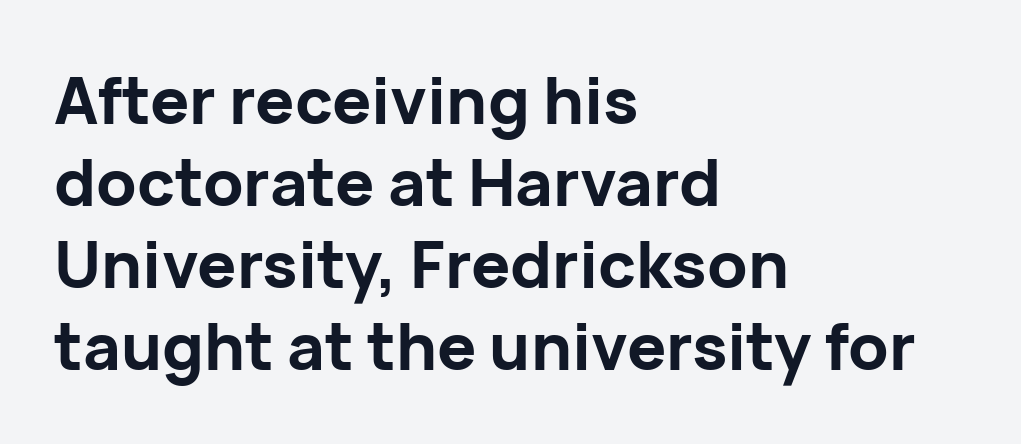
Q: Is the text bold? A: Yes.
Q: Is the text italic (slanted)? A: No, it is upright.
Q: Is the typeface a serif or a sans-serif typeface? A: Sans-serif.
Q: Is the text underlined? A: No.
Q: How is the paragraph aligned? A: Left-aligned.
Q: Is the spacing between letters normal or unusually wide? A: Normal.
Q: Is the spacing between lines tight, normal or loose? A: Normal.
Q: Width (condensed, normal, or wide)? A: Normal.
Q: Stroke contrast? A: Low.
Q: x-height? A: Medium.
Q: Monospaced? A: No.
